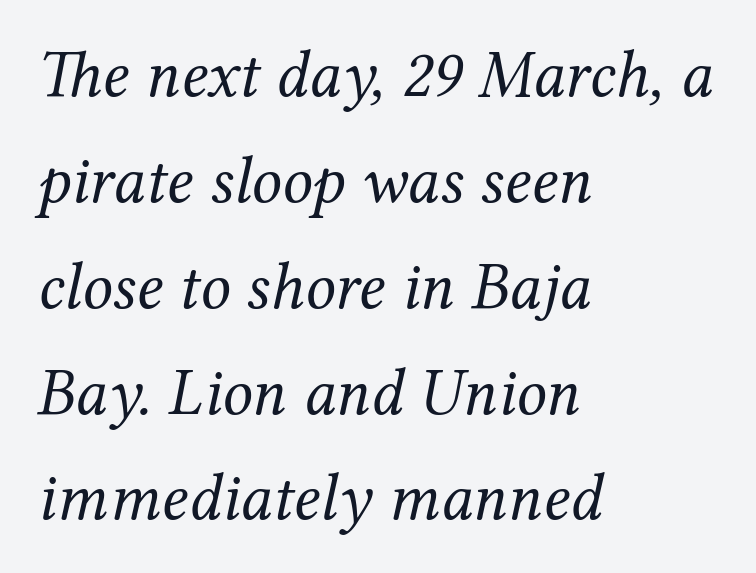
A classic flush-left, rag-right setting is used for this passage. Unbolded letterforms with no extra heft. Here the designer chose a conventional face with non-uniform glyph widths. Students, observe: this is what conventionally led text looks like.
